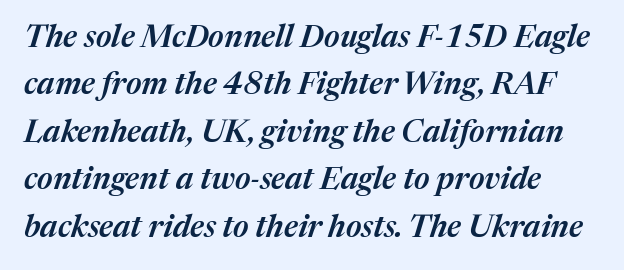
{"italic": "yes", "lean": "right", "slant_degrees": 17, "bold": "semi", "weight": "semibold", "width": "normal", "stroke_contrast": "medium", "x_height": "medium", "monospaced": "no", "underline": "no", "align": "left", "line_spacing": "normal", "line_spacing_ratio": 1.53, "letter_spacing": "normal", "letter_spacing_em": 0.0, "glyph_px": 31}
